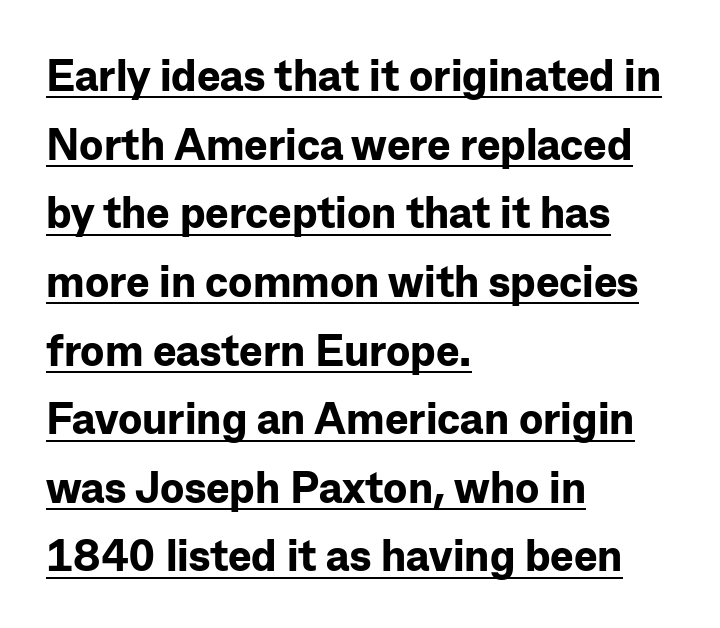
The typography opts for an upright posture over an oblique one. Character widths vary here, with narrow letters taking less room than wide ones. Successive baselines arrive at the customary interval. Emphasis by weight is at full strength: bold. Type style note: lacks serifs. Default kerning and tracking; the words read as compact shapes.
